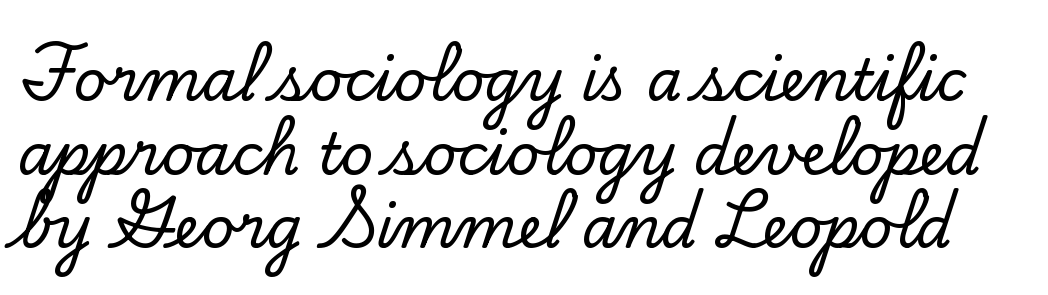
The image shows 57 px serif type; set normal line spacing (1.29x), normal letter spacing, not underlined; low stroke contrast and a small x-height.
